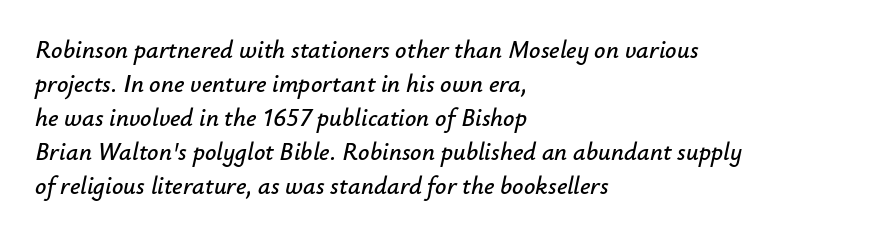
The specimen omits any rule beneath the text block's lines. The gaps between neighbouring characters are ordinary and unremarkable. Successive baselines arrive at the customary interval. A typesetter would mark this as italic. The setting favours the left margin, as ordinary paragraphs usually do.
